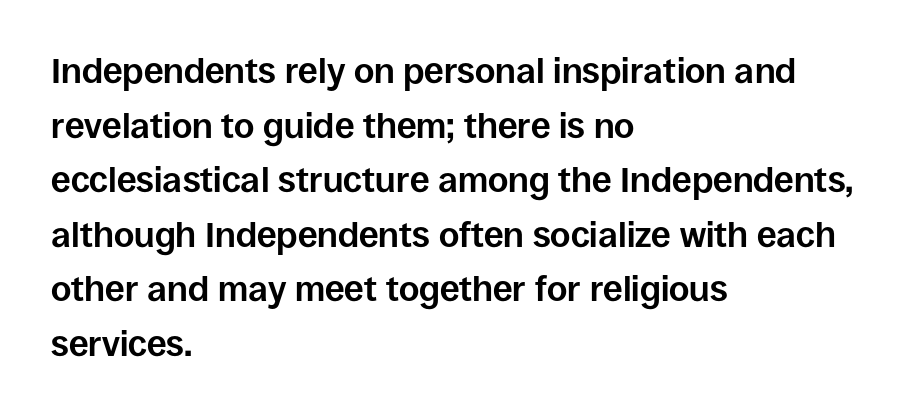
Q: Is the text bold? A: Yes.
Q: Is the text italic (slanted)? A: No, it is upright.
Q: Is the typeface a serif or a sans-serif typeface? A: Sans-serif.
Q: Is the text underlined? A: No.
Q: How is the paragraph aligned? A: Left-aligned.
Q: Is the spacing between letters normal or unusually wide? A: Normal.
Q: Is the spacing between lines tight, normal or loose? A: Normal.
Q: Width (condensed, normal, or wide)? A: Normal.
Q: Stroke contrast? A: Low.
Q: x-height? A: Large.
Q: Monospaced? A: No.
